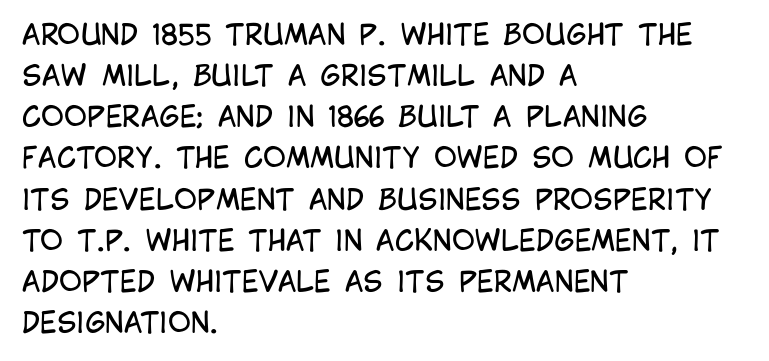
{"serif": "no", "italic": "no", "bold": "no", "weight": "regular", "width": "condensed", "stroke_contrast": "low", "x_height": "large", "monospaced": "no", "underline": "no", "align": "left", "line_spacing": "normal", "line_spacing_ratio": 1.47, "letter_spacing": "normal", "letter_spacing_em": 0.0, "glyph_px": 28}
